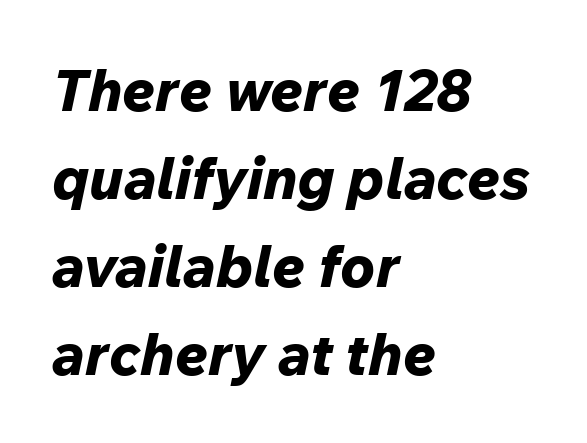
Nobody drew a line under any word here. The rendering applies a slant to the glyphs. I'd describe the lettering as bold — thick and assertive. You could not count columns in this text — the font is proportionally spaced.
